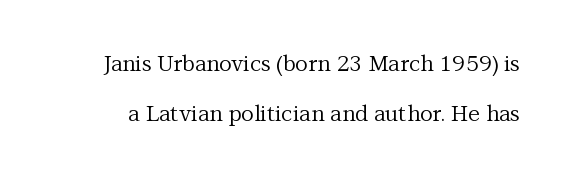
Q: Is the text bold? A: No.
Q: Is the text italic (slanted)? A: No, it is upright.
Q: Is the text underlined? A: No.
Q: Is the spacing between letters normal or unusually wide? A: Normal.
Q: Is the spacing between lines tight, normal or loose? A: Loose.
